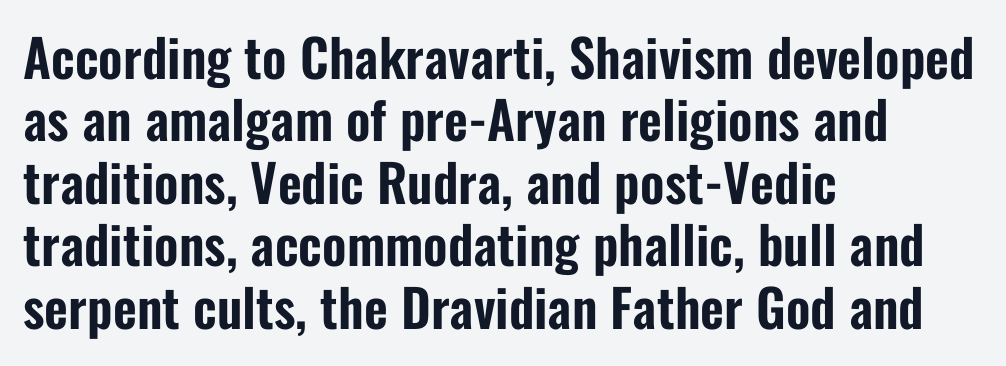
Q: Is the text italic (slanted)? A: No, it is upright.
Q: Is the typeface a serif or a sans-serif typeface? A: Sans-serif.
Q: Is the text underlined? A: No.
Q: How is the paragraph aligned? A: Left-aligned.
Q: Is the spacing between letters normal or unusually wide? A: Normal.
Q: Width (condensed, normal, or wide)? A: Condensed.
Q: Stroke contrast? A: Low.
Q: x-height? A: Medium.
Q: Monospaced? A: No.
